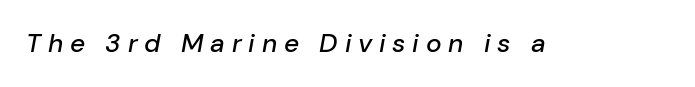
Q: Is the text italic (slanted)? A: Yes, it leans right by about 10 degrees.
Q: Is the text underlined? A: No.
Q: Is the spacing between letters normal or unusually wide? A: Unusually wide.
